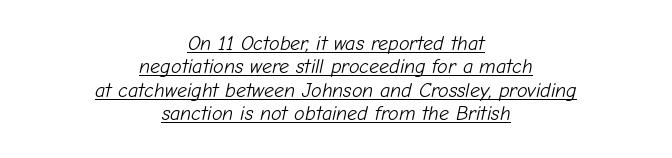
{"italic": "yes", "lean": "right", "slant_degrees": 12, "bold": "no", "underline": "yes", "align": "center", "line_spacing_ratio": 1.17, "letter_spacing": "normal", "letter_spacing_em": 0.0, "glyph_px": 20}
